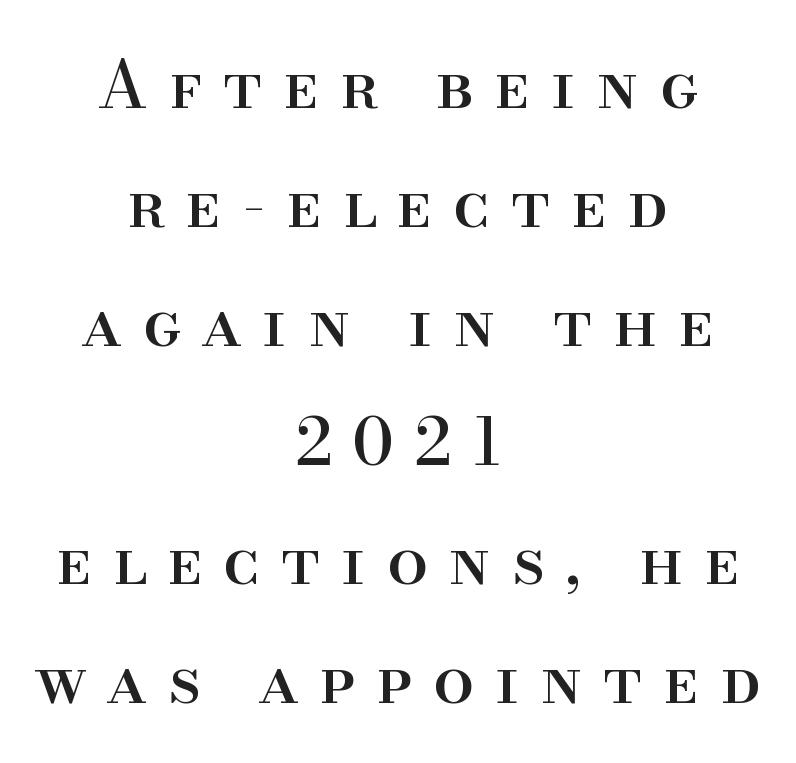
Q: Is the text italic (slanted)? A: No, it is upright.
Q: Is the typeface a serif or a sans-serif typeface? A: Serif.
Q: Is the text underlined? A: No.
Q: How is the paragraph aligned? A: Centered.
Q: Is the spacing between letters normal or unusually wide? A: Unusually wide.
Q: Width (condensed, normal, or wide)? A: Normal.
Q: Stroke contrast? A: High.
Q: x-height? A: Small.
Q: Monospaced? A: No.
